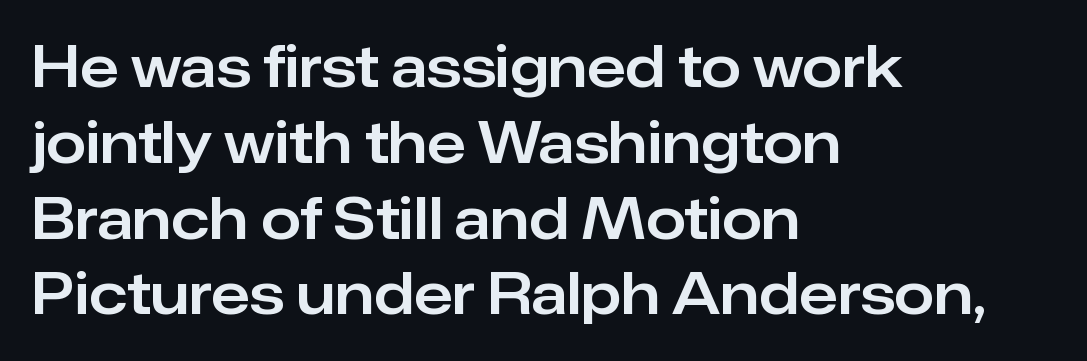
Q: Is the text italic (slanted)? A: No, it is upright.
Q: Is the typeface a serif or a sans-serif typeface? A: Sans-serif.
Q: Is the text underlined? A: No.
Q: How is the paragraph aligned? A: Left-aligned.
Q: Is the spacing between letters normal or unusually wide? A: Normal.
Q: Is the spacing between lines tight, normal or loose? A: Normal.
Q: Width (condensed, normal, or wide)? A: Normal.
Q: Stroke contrast? A: Low.
Q: x-height? A: Medium.
Q: Monospaced? A: No.
